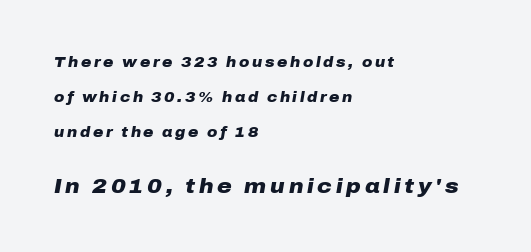
The image shows 20 px bold type, italic (leaning right); set left-aligned, loose line spacing (2.5x), not underlined; the second (bottom) block is 1.43x larger.
